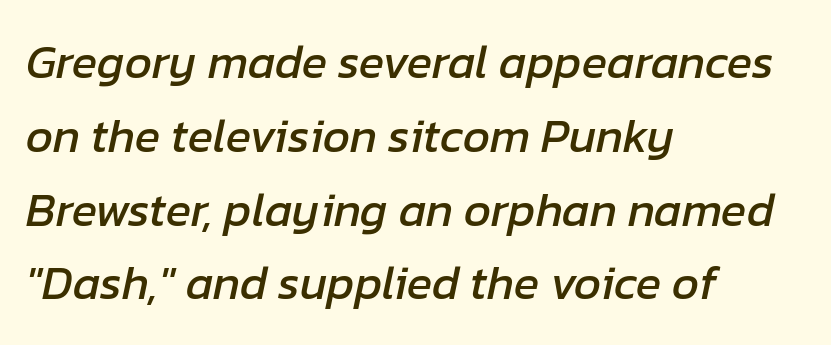
Q: Is the text italic (slanted)? A: Yes, it leans right by about 12 degrees.
Q: Is the text underlined? A: No.
Q: How is the paragraph aligned? A: Left-aligned.
Q: Is the spacing between letters normal or unusually wide? A: Normal.
Q: Is the spacing between lines tight, normal or loose? A: Normal.
Q: Width (condensed, normal, or wide)? A: Normal.
Q: Stroke contrast? A: Low.
Q: x-height? A: Medium.
Q: Monospaced? A: No.
